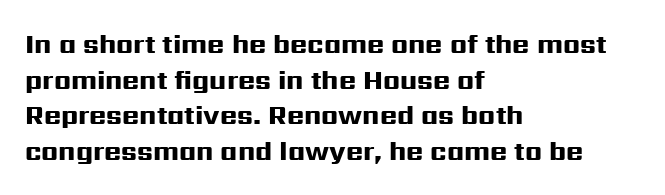
Descenders are the only things crossing below the line. Weight: bold. The tracking reads as untouched default to a designer's eye. A typesetter would mark this as roman, not italic.
